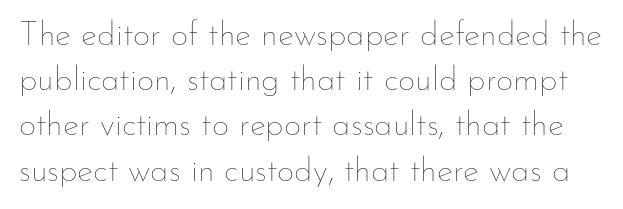
Vertical strokes here are truly vertical. On a weight scale, this lands at 450 or below. The letters advance in unequal steps, a hallmark of proportional type. Evenly set lines give the paragraph a standard silhouette. Lines of text with bare space underneath.
